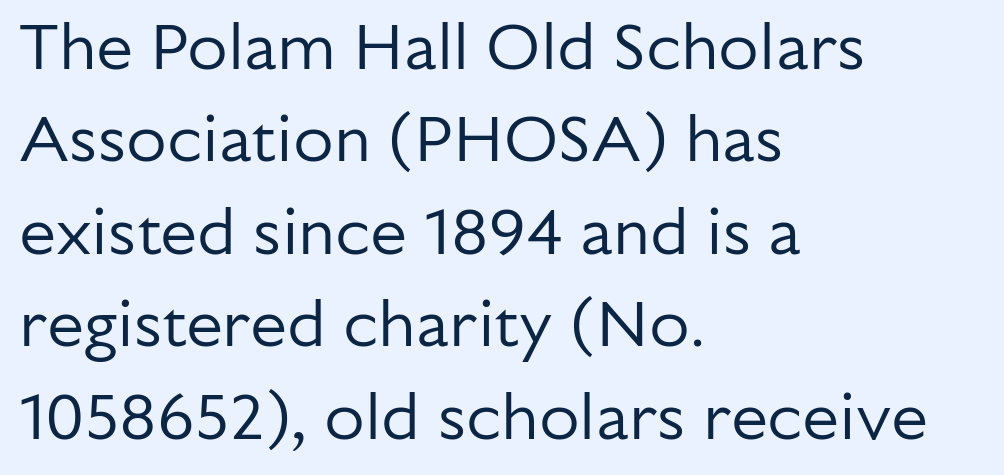
The glyphs are unaccompanied by any horizontal stroke below them. Is this a heavy cut? Hardly; it is regular or lighter. No extra tracking has been applied to these lines. These lines sit exactly where default settings would place them. Do the characters align in a grid? No, the font is proportional. Short and long lines alike share a common starting point at left.
